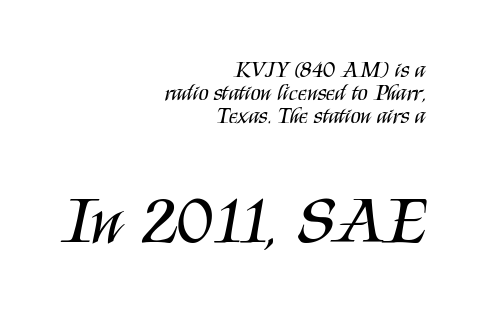
Q: Is the text bold? A: No.
Q: Is the text italic (slanted)? A: Yes.
Q: Is the typeface a serif or a sans-serif typeface? A: Sans-serif.
Q: Is the text underlined? A: No.
Q: How is the paragraph aligned? A: Right-aligned.
Q: Is the spacing between letters normal or unusually wide? A: Normal.
Q: Is the spacing between lines tight, normal or loose? A: Tight.
Q: Which block of text is set in a larger size, the first (top) or the second (bottom)? A: The second (bottom) one.
Q: Width (condensed, normal, or wide)? A: Condensed.
Q: Stroke contrast? A: Medium.
Q: x-height? A: Large.
Q: Monospaced? A: No.
